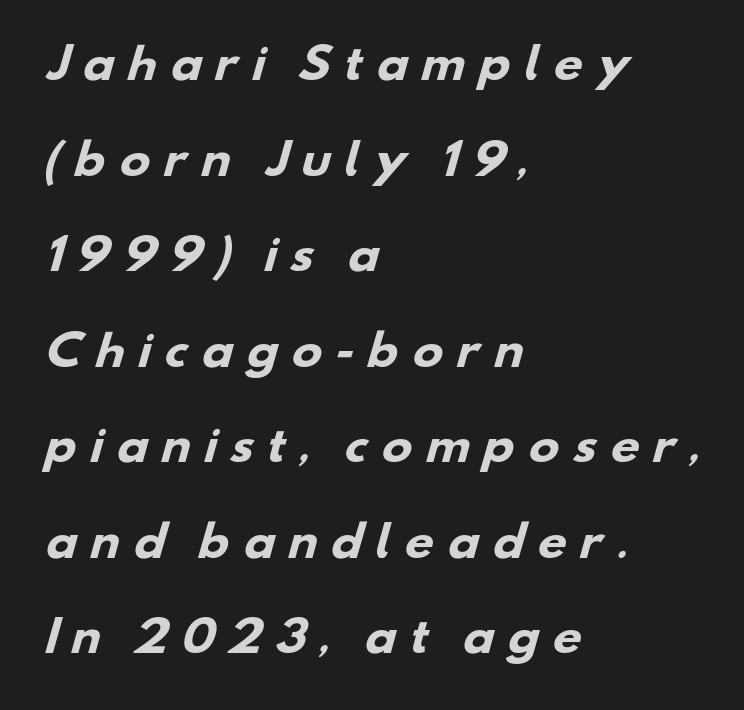
{"serif": "no", "bold": "yes", "weight": "heavy", "width": "wide", "stroke_contrast": "low", "x_height": "small", "monospaced": "no", "underline": "no", "align": "left", "line_spacing": "loose", "line_spacing_ratio": 2.33, "letter_spacing": "wide", "letter_spacing_em": 0.3, "glyph_px": 41}
